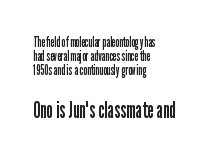
The image shows 24 px text type, upright; set left-aligned, tight line spacing (0.99x), normal letter spacing, not underlined; the second (bottom) block is 1.71x larger.
